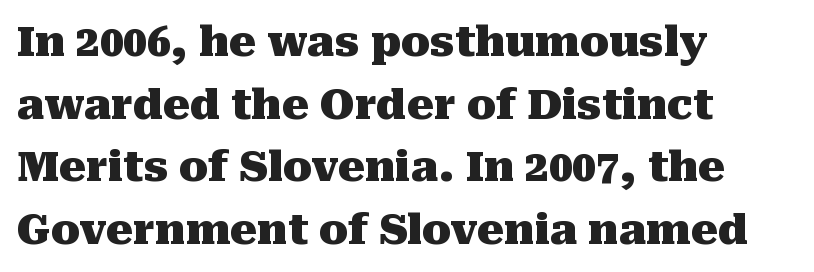
Note: serifs present on the glyphs. The axis of the letterforms is exactly vertical. These lines carry a lot of weight — the face is fully bold. The passage shown is typed in a proportional face where columns would drift. Here the glyphs are tracked normally, forming tight word shapes.
